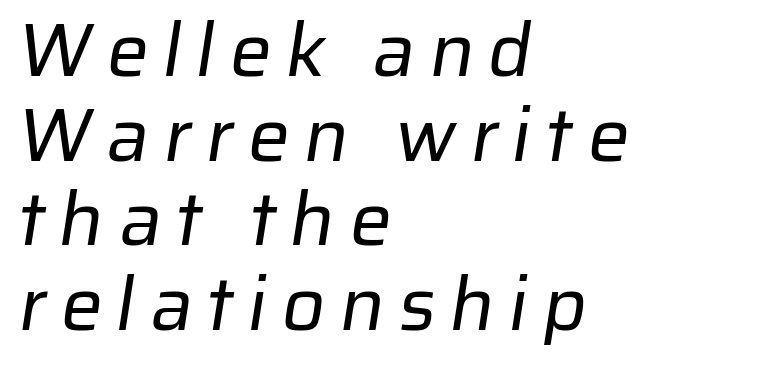
The face used here is a sans, in the tradition of grotesques and geometrics. The lines are quadded left. Underlining? Definitely not there. The passage shown stacks its lines with hardly any gap. Think of a printed novel: that variable character pitch is what you see here.
